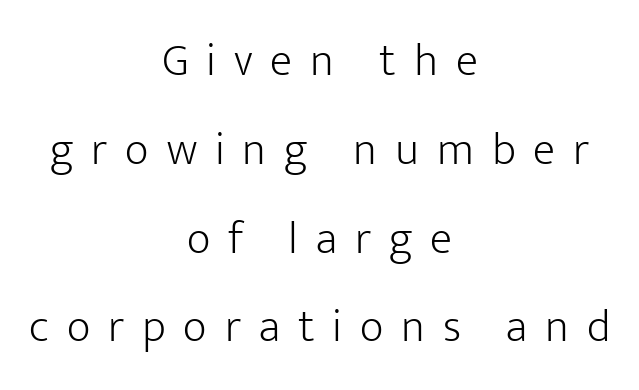
The image shows 46 px light sans-serif type, upright; set centered, loose line spacing (1.93x), unusually wide letter spacing (+0.39 em), not underlined; low stroke contrast and a medium x-height.
